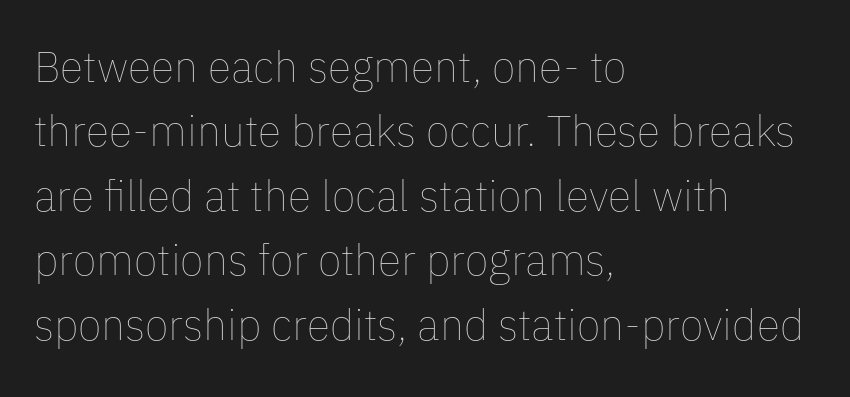
The image shows 43 px thin type, upright; set left-aligned, normal line spacing (1.5x), normal letter spacing, not underlined; low stroke contrast and a medium x-height.
